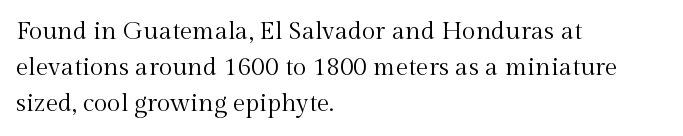
{"italic": "no", "bold": "no", "underline": "no", "align": "left", "line_spacing": "normal", "line_spacing_ratio": 1.45, "letter_spacing": "normal", "letter_spacing_em": 0.0, "glyph_px": 25}
